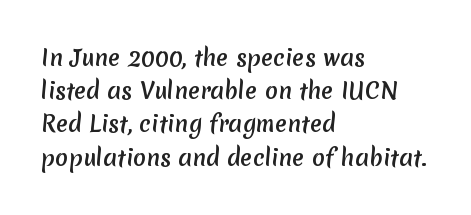
{"underline": "no", "align": "left", "line_spacing": "normal", "line_spacing_ratio": 1.51, "letter_spacing": "normal", "letter_spacing_em": 0.0, "glyph_px": 22}
